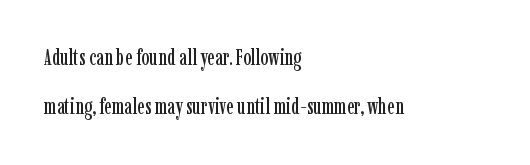
{"italic": "no", "underline": "no", "align": "left", "line_spacing": "loose", "line_spacing_ratio": 2.24, "letter_spacing": "normal", "letter_spacing_em": 0.0, "glyph_px": 22}
